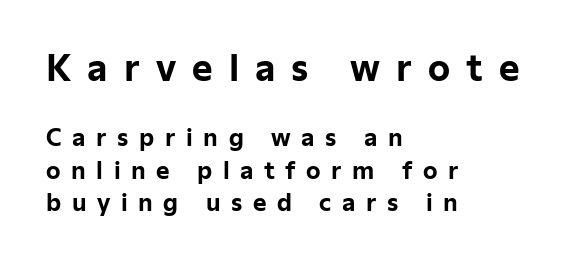
{"serif": "no", "italic": "no", "bold": "yes", "weight": "bold", "width": "normal", "stroke_contrast": "low", "x_height": "medium", "monospaced": "no", "underline": "no", "align": "left", "line_spacing": "normal", "line_spacing_ratio": 1.41, "letter_spacing": "wide", "letter_spacing_em": 0.46, "larger_block": "first", "size_ratio": 1.52, "glyph_px": 35}
